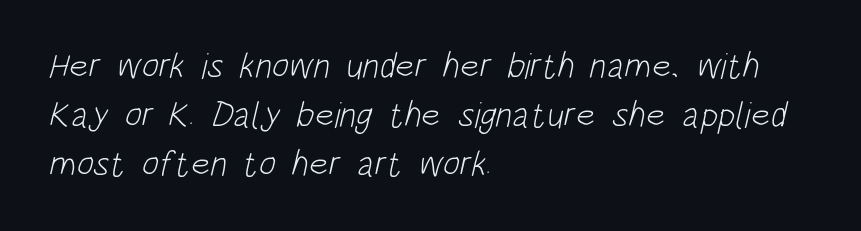
Stem width sits at or under what a default text font uses. The rendering uses a moderate line-height, typical for paragraphs. Caption: standard tracking, unaltered. Is this a fixed-width face? No — the glyphs have proportional, varying widths.
